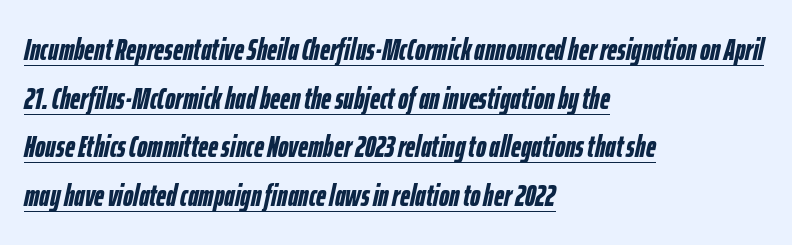
Q: Is the text bold? A: Yes.
Q: Is the text italic (slanted)? A: Yes, it leans right by about 12 degrees.
Q: Is the text underlined? A: Yes.
Q: How is the paragraph aligned? A: Left-aligned.
Q: Is the spacing between letters normal or unusually wide? A: Normal.
Q: Is the spacing between lines tight, normal or loose? A: Normal.
Q: Width (condensed, normal, or wide)? A: Condensed.
Q: Stroke contrast? A: Low.
Q: x-height? A: Medium.
Q: Monospaced? A: No.
